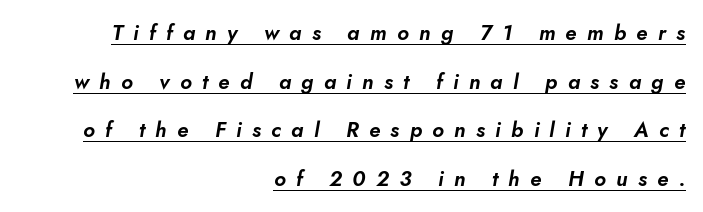
Q: Is the text italic (slanted)? A: Yes, it leans right by about 10 degrees.
Q: Is the text underlined? A: Yes.
Q: How is the paragraph aligned? A: Right-aligned.
Q: Is the spacing between letters normal or unusually wide? A: Unusually wide.
Q: Is the spacing between lines tight, normal or loose? A: Loose.
